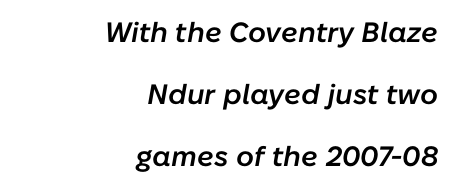
{"italic": "yes", "lean": "right", "slant_degrees": 10, "bold": "semi", "weight": "semibold", "width": "normal", "stroke_contrast": "low", "x_height": "medium", "monospaced": "no", "underline": "no", "align": "right", "line_spacing": "loose", "line_spacing_ratio": 2.21, "letter_spacing": "normal", "letter_spacing_em": 0.0, "glyph_px": 28}
